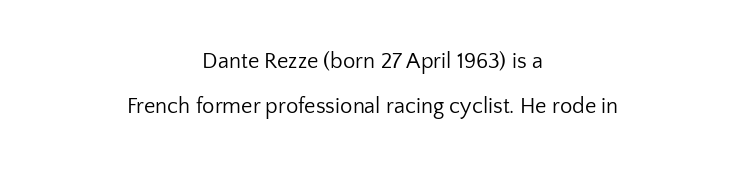
The image shows 22 px text type, upright; set centered, loose line spacing (2.05x), normal letter spacing, not underlined.
